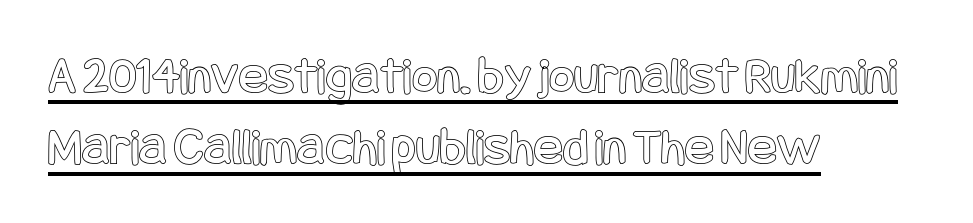
{"italic": "no", "width": "condensed", "x_height": "large", "underline": "yes", "align": "left", "line_spacing": "normal", "line_spacing_ratio": 1.32, "letter_spacing": "normal", "letter_spacing_em": 0.0, "glyph_px": 54}
